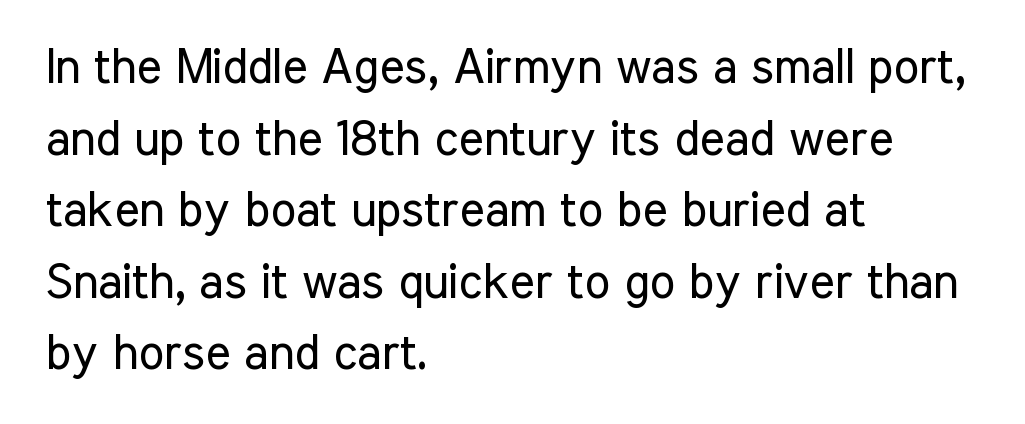
Serif or sans? Sans — the stroke terminals are bare. The rendering uses natural spacing where letterforms have individual widths. Compared with a centered layout, this one pins lines to the left instead. The weight would be labelled regular, book, light, or lighter still.
